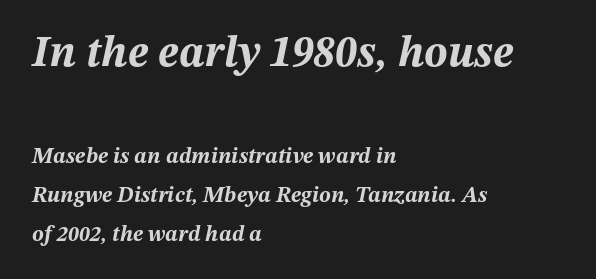
Q: Is the text bold? A: Yes.
Q: Is the text italic (slanted)? A: Yes, it leans right by about 12 degrees.
Q: Is the text underlined? A: No.
Q: How is the paragraph aligned? A: Left-aligned.
Q: Is the spacing between letters normal or unusually wide? A: Normal.
Q: Which block of text is set in a larger size, the first (top) or the second (bottom)? A: The first (top) one.
Q: Width (condensed, normal, or wide)? A: Normal.
Q: Stroke contrast? A: Medium.
Q: x-height? A: Medium.
Q: Monospaced? A: No.
